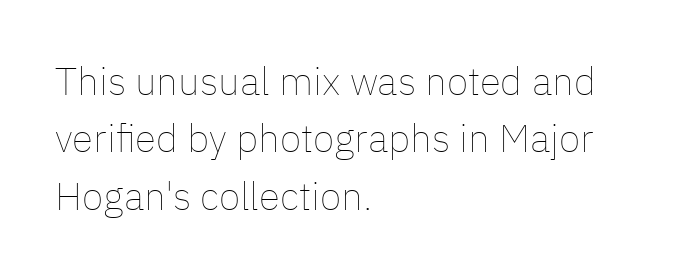
Q: Is the text bold? A: No.
Q: Is the text italic (slanted)? A: No, it is upright.
Q: Is the text underlined? A: No.
Q: How is the paragraph aligned? A: Left-aligned.
Q: Is the spacing between letters normal or unusually wide? A: Normal.
Q: Is the spacing between lines tight, normal or loose? A: Normal.
Q: Width (condensed, normal, or wide)? A: Normal.
Q: Stroke contrast? A: Low.
Q: x-height? A: Medium.
Q: Monospaced? A: No.
